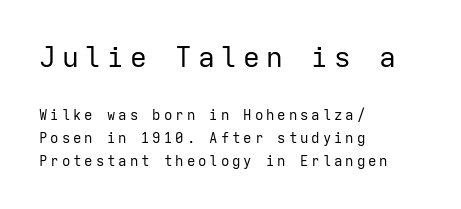
The image shows 28 px regular-weight sans-serif type, upright, monospaced; set left-aligned, normal line spacing (1.61x), unusually wide letter spacing (+0.21 em), not underlined; the first (top) block is 2.0x larger; low stroke contrast and a medium x-height.
